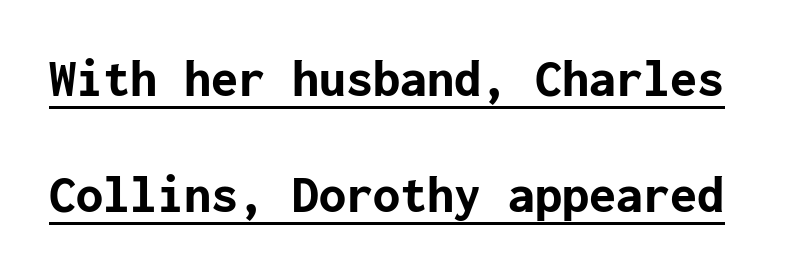
The image shows 54 px bold sans-serif type, upright; set loose line spacing (2.15x), normal letter spacing, underlined; low stroke contrast and a medium x-height.
